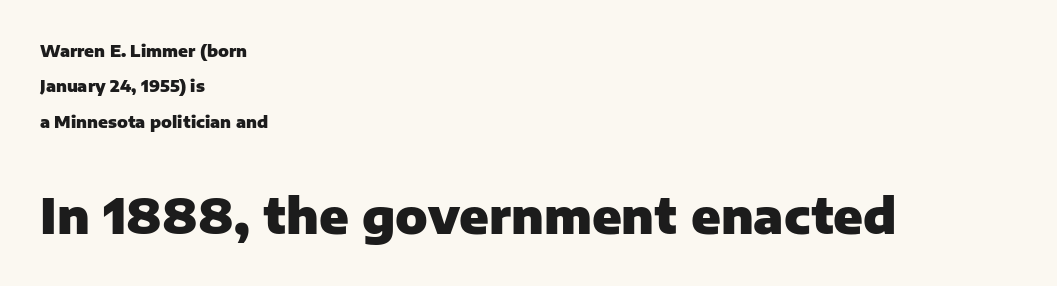
A bare baseline throughout the passage. The face used here appears at its bigger size in the lower chunk. Each word holds together tightly as a unit, with standard inter-letter gaps. Stroke terminals: plain, sans-serif. Upright lettering throughout. The face used here is proportionally spaced, like ordinary book or web type.
